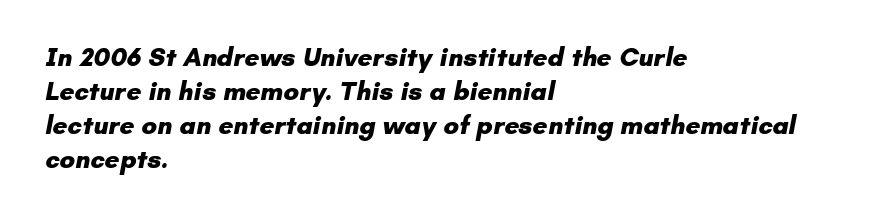
The image shows 26 px bold type; set left-aligned, normal line spacing (1.31x), normal letter spacing, not underlined.
